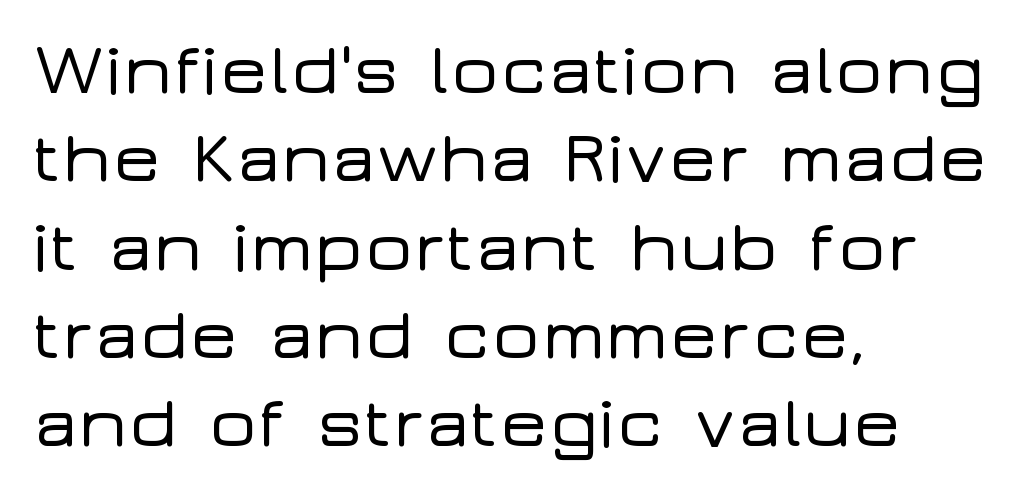
Q: Is the text italic (slanted)? A: No, it is upright.
Q: Is the typeface a serif or a sans-serif typeface? A: Sans-serif.
Q: Is the text underlined? A: No.
Q: How is the paragraph aligned? A: Left-aligned.
Q: Is the spacing between letters normal or unusually wide? A: Normal.
Q: Width (condensed, normal, or wide)? A: Wide.
Q: Stroke contrast? A: Low.
Q: x-height? A: Medium.
Q: Monospaced? A: No.
